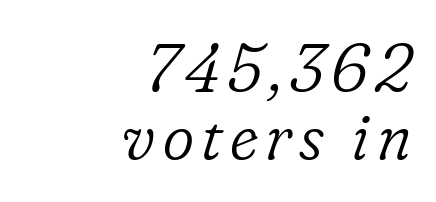
Vertical stems look standard width or narrower in stroke. Would a proofreader flag this as italicized? Yes. The setting favours the right margin, as signatures and pull-quotes sometimes do. Here the designer chose a conventional face with non-uniform glyph widths.
